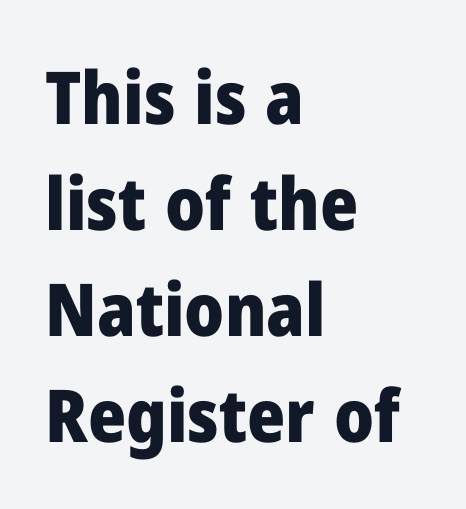
The image shows 73 px heavy sans-serif type, upright; set left-aligned, normal line spacing (1.45x), normal letter spacing, not underlined; low stroke contrast and a medium x-height.
